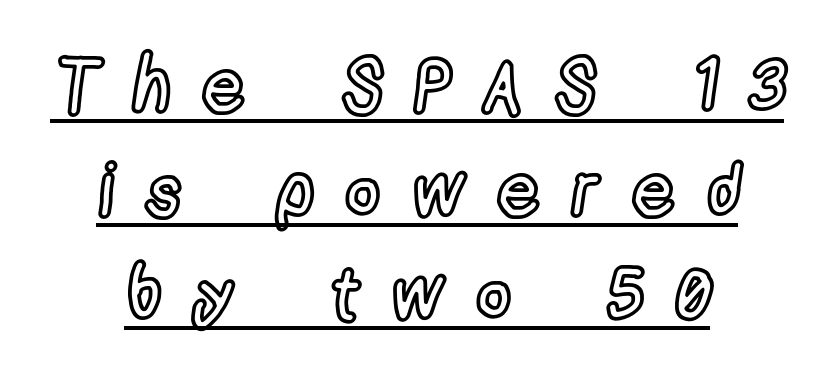
{"width": "condensed", "x_height": "medium", "monospaced": "no", "underline": "yes", "align": "center", "line_spacing": "normal", "line_spacing_ratio": 1.4, "letter_spacing": "wide", "letter_spacing_em": 0.44, "glyph_px": 74}
